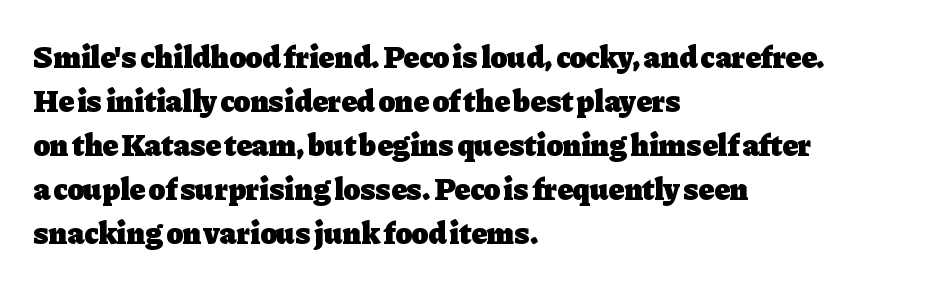
This rendering leaves character spacing at its baseline value. As a designer I'd log this as weight 700, bold. Honestly, there is no underline to notice here at all. Stroke terminals: seriffed.
